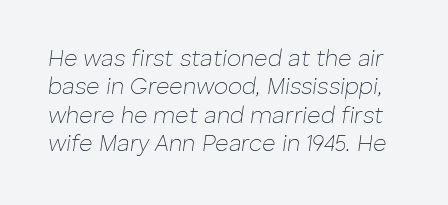
No heavy texture on the line: the type isn't bold. The words here are not underlined. A typesetter would mark this as italic. No extra tracking has been applied to these lines.
